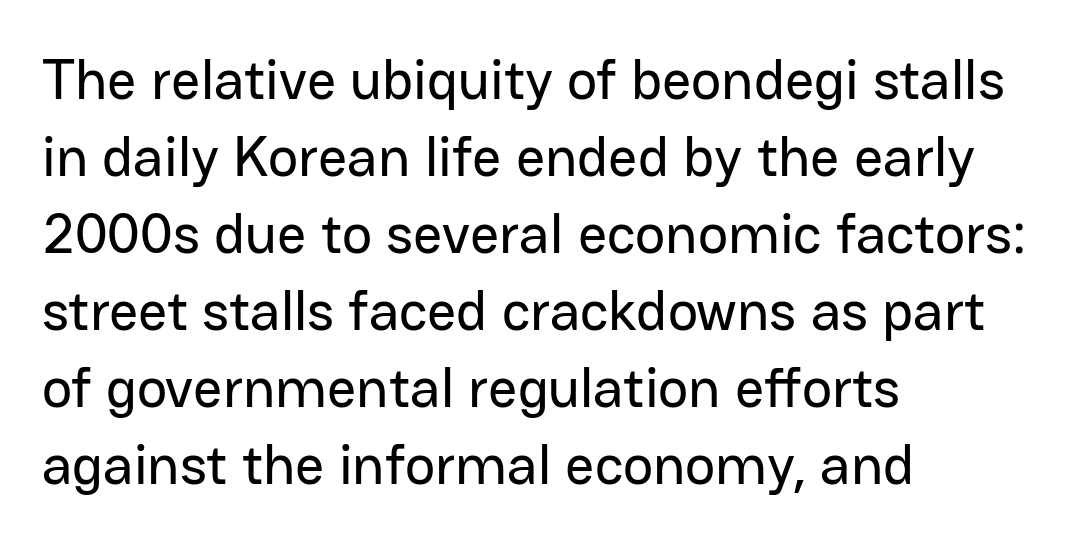
The image shows 57 px sans-serif type, upright; set left-aligned, normal line spacing (1.35x), normal letter spacing, not underlined; low stroke contrast and a medium x-height.
